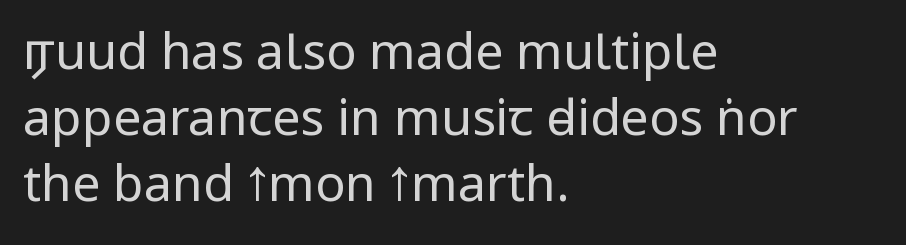
The foot of each line stays bare and open. To sum up the face: it is a sans, with no serifs. Stems here are at most as thick as an everyday book face. All the whitespace from short lines collects on the right. The type sits square on the baseline with zero lean.
